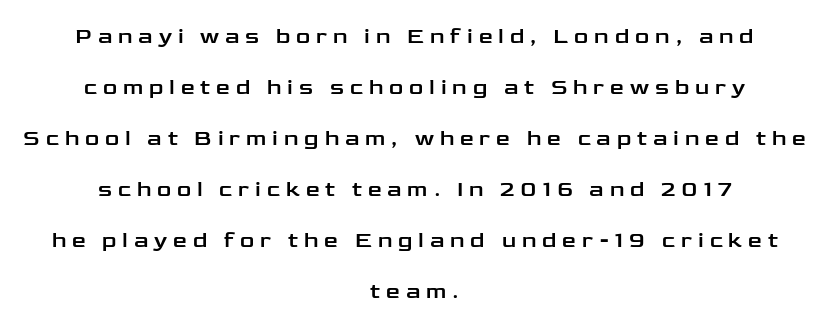
{"italic": "no", "underline": "no", "align": "center", "line_spacing": "loose", "line_spacing_ratio": 2.32, "letter_spacing": "wide", "letter_spacing_em": 0.27, "glyph_px": 22}
